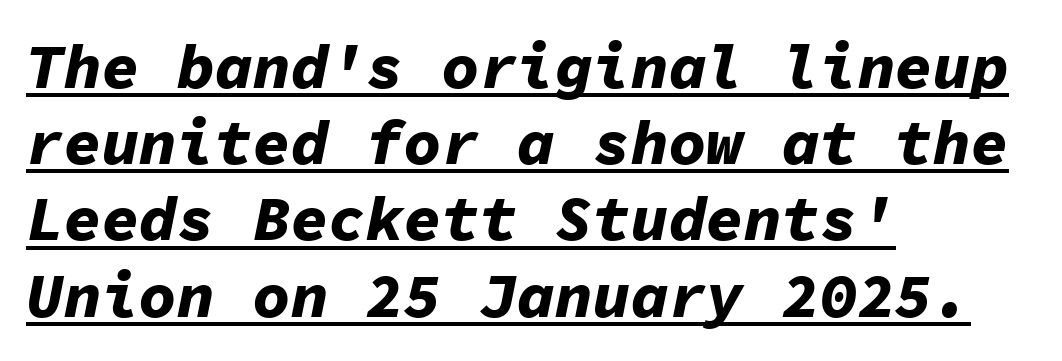
Q: Is the text bold? A: Yes.
Q: Is the text italic (slanted)? A: Yes, it leans right by about 11 degrees.
Q: Is the text underlined? A: Yes.
Q: How is the paragraph aligned? A: Left-aligned.
Q: Is the spacing between letters normal or unusually wide? A: Normal.
Q: Width (condensed, normal, or wide)? A: Normal.
Q: Stroke contrast? A: Low.
Q: x-height? A: Medium.
Q: Monospaced? A: Yes.
